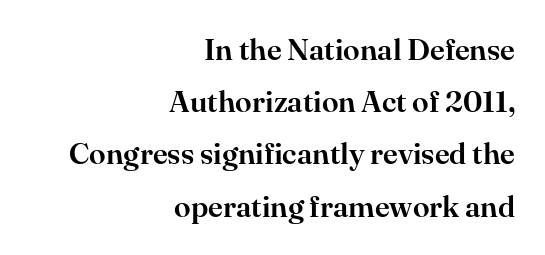
Q: Is the text italic (slanted)? A: No, it is upright.
Q: Is the typeface a serif or a sans-serif typeface? A: Serif.
Q: Is the text underlined? A: No.
Q: How is the paragraph aligned? A: Right-aligned.
Q: Is the spacing between letters normal or unusually wide? A: Normal.
Q: Width (condensed, normal, or wide)? A: Normal.
Q: Stroke contrast? A: High.
Q: x-height? A: Small.
Q: Monospaced? A: No.
